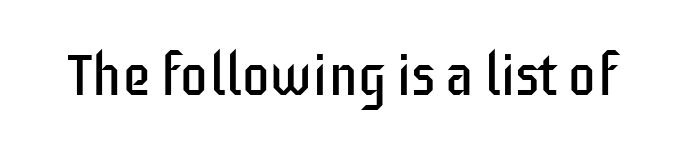
{"serif": "no", "italic": "no", "bold": "no", "weight": "regular", "width": "condensed", "stroke_contrast": "low", "x_height": "large", "monospaced": "no", "underline": "no", "letter_spacing": "normal", "letter_spacing_em": 0.0, "glyph_px": 58}
